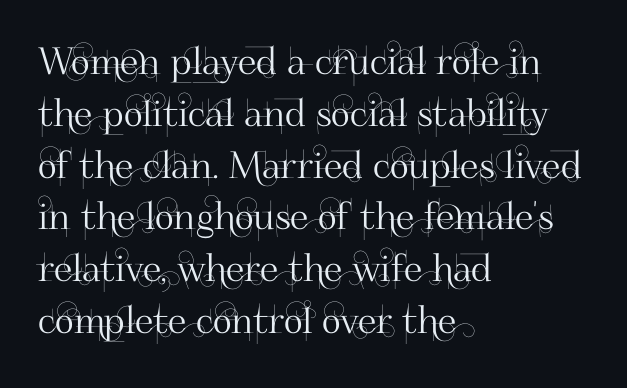
{"serif": "no", "italic": "no", "width": "normal", "stroke_contrast": "high", "x_height": "small", "monospaced": "no", "underline": "no", "align": "left", "line_spacing": "normal", "line_spacing_ratio": 1.4, "letter_spacing": "normal", "letter_spacing_em": 0.0, "glyph_px": 37}
